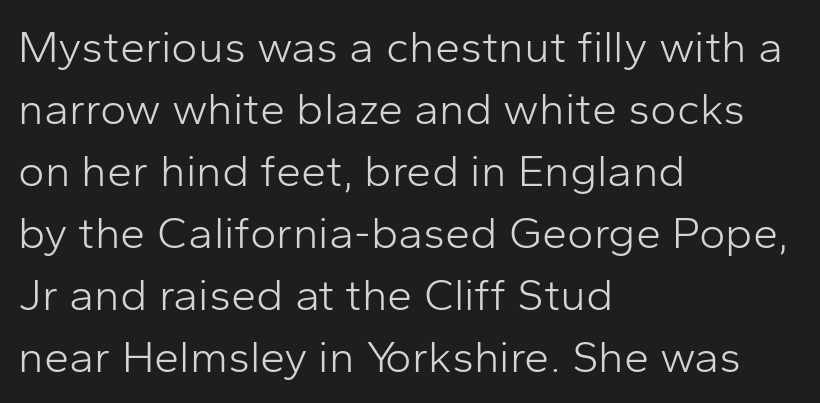
{"serif": "no", "italic": "no", "bold": "no", "weight": "light", "width": "normal", "stroke_contrast": "low", "x_height": "medium", "monospaced": "no", "underline": "no", "align": "left", "line_spacing": "normal", "line_spacing_ratio": 1.38, "letter_spacing": "normal", "letter_spacing_em": 0.0, "glyph_px": 45}
